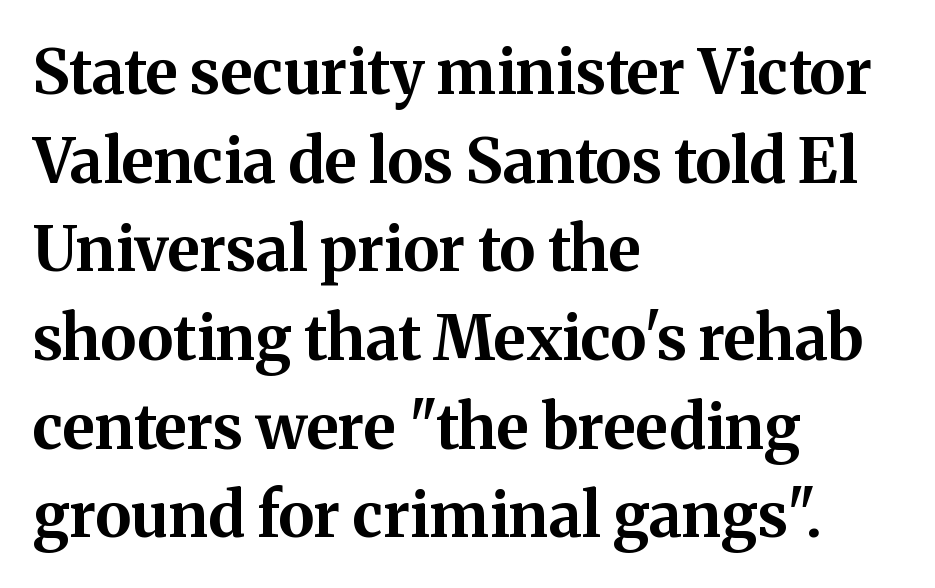
{"serif": "yes", "italic": "no", "bold": "yes", "weight": "bold", "width": "normal", "stroke_contrast": "medium", "x_height": "medium", "monospaced": "no", "underline": "no", "align": "left", "line_spacing": "normal", "line_spacing_ratio": 1.43, "letter_spacing": "normal", "letter_spacing_em": 0.0, "glyph_px": 62}
